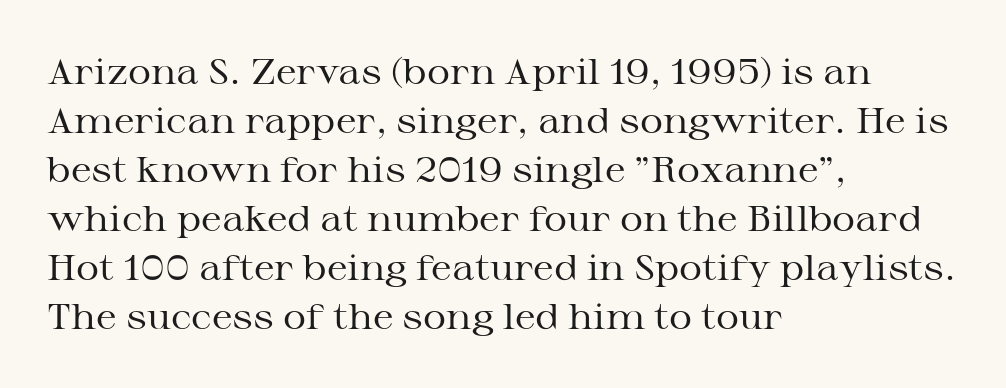
{"serif": "yes", "italic": "no", "bold": "no", "weight": "regular", "width": "wide", "stroke_contrast": "medium", "x_height": "medium", "monospaced": "no", "underline": "no", "align": "left", "line_spacing": "normal", "line_spacing_ratio": 1.36, "letter_spacing": "normal", "letter_spacing_em": 0.0, "glyph_px": 36}
